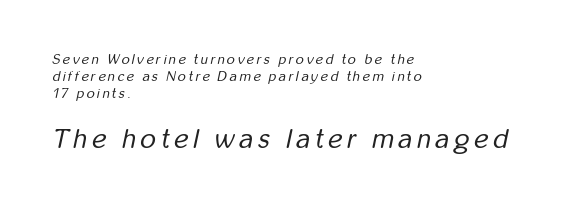
The glyphs are unaccompanied by any horizontal stroke below them. Unbolded letterforms with no extra heft. The whole block is typeset with a tilt. Small over large — that's the arrangement of the two blocks here. Is the block centered? No — it sits flush against the left margin.
